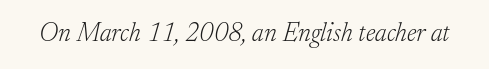
The image shows 26 px text type, italic (leaning right); set normal letter spacing, not underlined.
